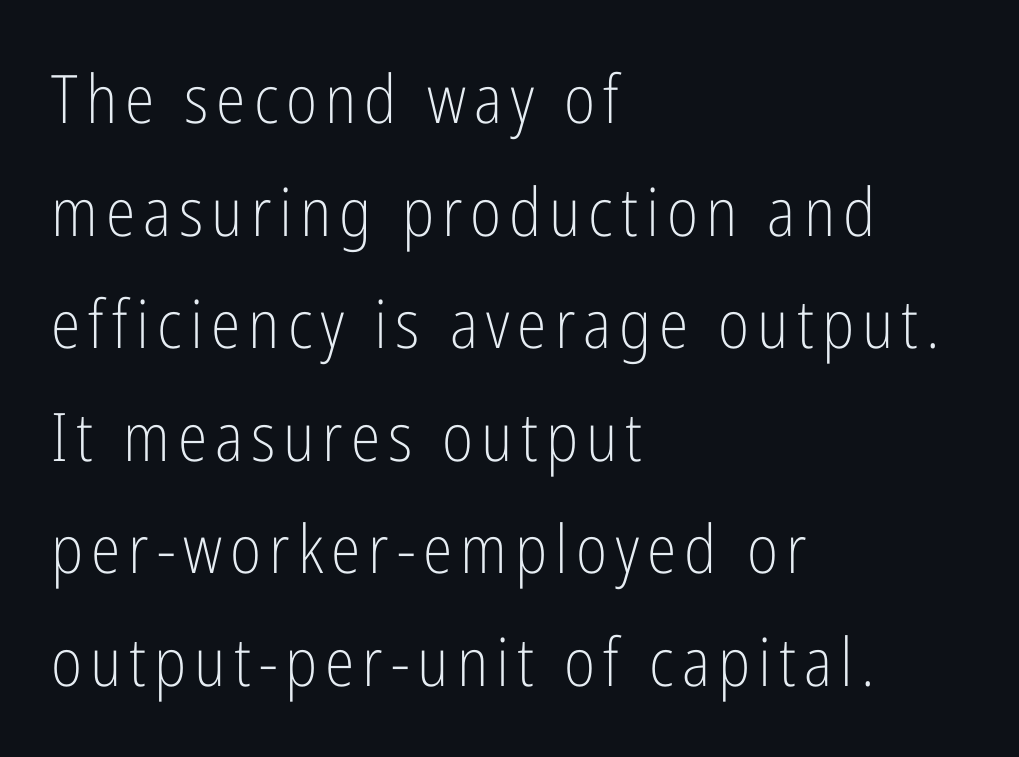
The image shows 67 px light, condensed sans-serif type, upright; set left-aligned, normal line spacing (1.68x), not underlined; low stroke contrast and a medium x-height.
